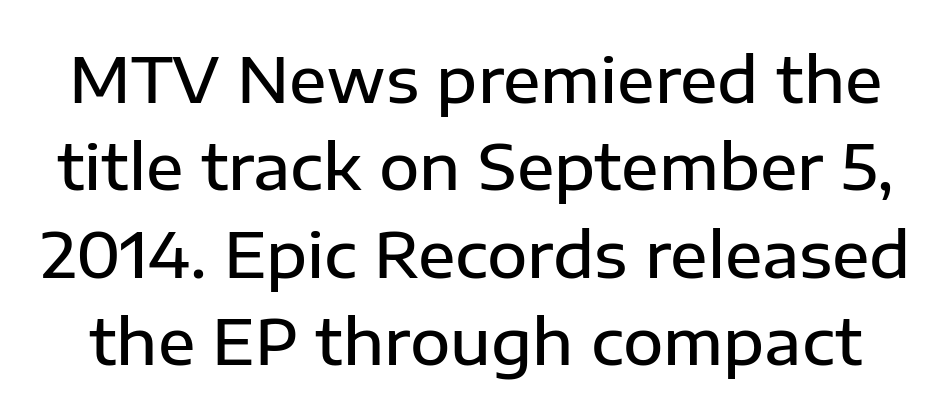
{"serif": "no", "italic": "no", "bold": "semi", "weight": "semibold", "width": "normal", "stroke_contrast": "low", "x_height": "medium", "monospaced": "no", "underline": "no", "line_spacing": "normal", "line_spacing_ratio": 1.41, "letter_spacing": "normal", "letter_spacing_em": 0.0, "glyph_px": 62}
